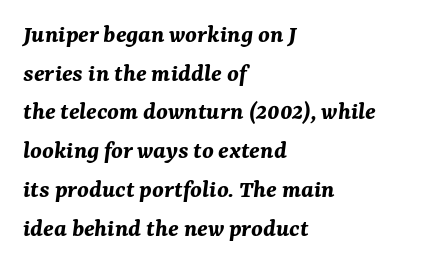
Q: Is the text bold? A: Yes.
Q: Is the text italic (slanted)? A: Yes, it leans right by about 7 degrees.
Q: Is the text underlined? A: No.
Q: How is the paragraph aligned? A: Left-aligned.
Q: Is the spacing between letters normal or unusually wide? A: Normal.
Q: Is the spacing between lines tight, normal or loose? A: Normal.
